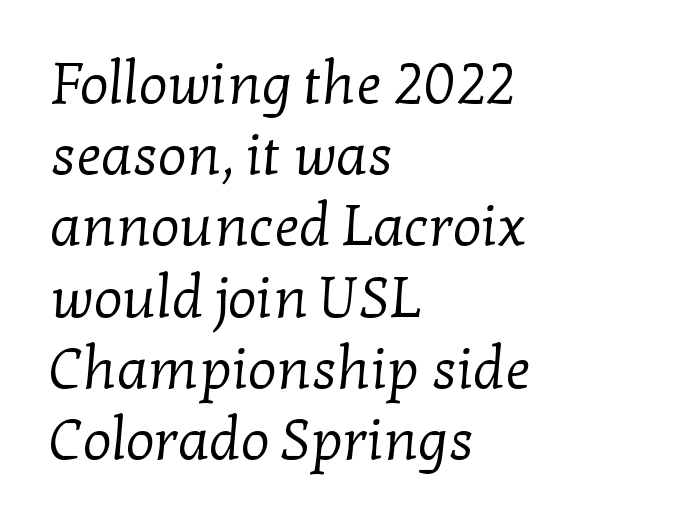
{"serif": "yes", "bold": "no", "weight": "regular", "width": "normal", "stroke_contrast": "low", "x_height": "medium", "monospaced": "no", "underline": "no", "align": "left", "line_spacing": "normal", "line_spacing_ratio": 1.25, "letter_spacing": "normal", "letter_spacing_em": 0.0, "glyph_px": 57}
